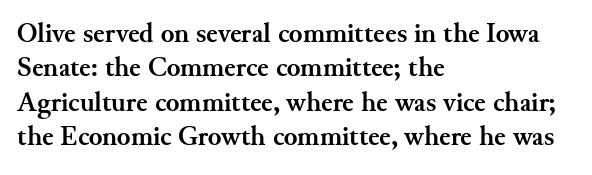
Q: Is the text bold? A: Yes.
Q: Is the text italic (slanted)? A: No, it is upright.
Q: Is the typeface a serif or a sans-serif typeface? A: Serif.
Q: Is the text underlined? A: No.
Q: How is the paragraph aligned? A: Left-aligned.
Q: Is the spacing between letters normal or unusually wide? A: Normal.
Q: Width (condensed, normal, or wide)? A: Normal.
Q: Stroke contrast? A: Medium.
Q: x-height? A: Small.
Q: Monospaced? A: No.
